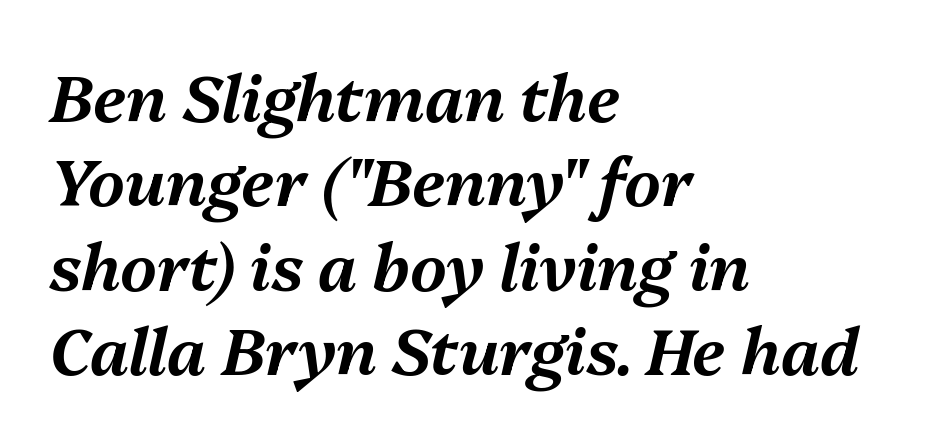
The letters advance in unequal steps, a hallmark of proportional type. The letters are slanted; this is an italic face. Baseline-to-baseline distance is the conventional proportion of letter height. The space beneath each line is pristine and unruled. The face used here is rendered with its standard letterfit.
